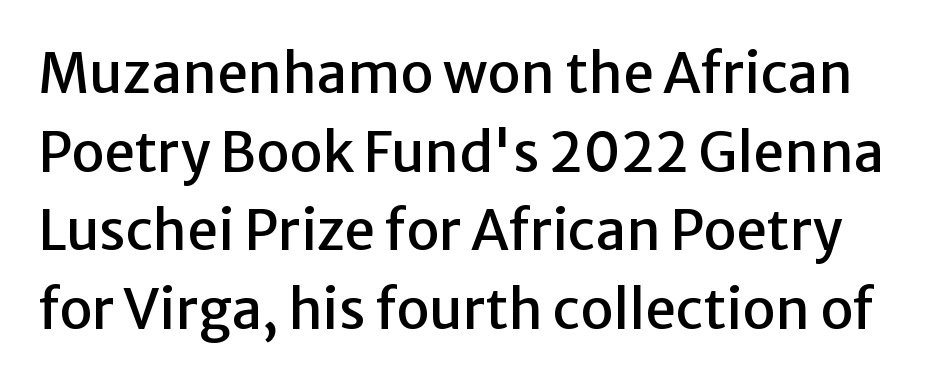
{"serif": "no", "italic": "no", "width": "normal", "stroke_contrast": "low", "x_height": "medium", "monospaced": "no", "underline": "no", "line_spacing": "normal", "line_spacing_ratio": 1.43, "letter_spacing": "normal", "letter_spacing_em": 0.0, "glyph_px": 55}
